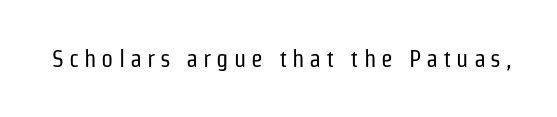
Glyph-to-glyph distance is far greater than everyday printed text. The type sits square on the baseline with zero lean. Stems and bowls with no extra thickness — not bold. Clear beneath every line of the passage.
